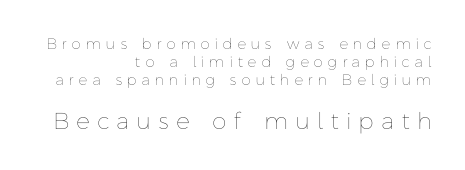
The string is rendered with underlining switched off. Every character sits straight up, as roman type does. Observe the wide spacing: letters keep a clear distance from each other. Note: smaller setting up top, larger setting below. Horizontally, the lines are justified to the trailing edge only.
